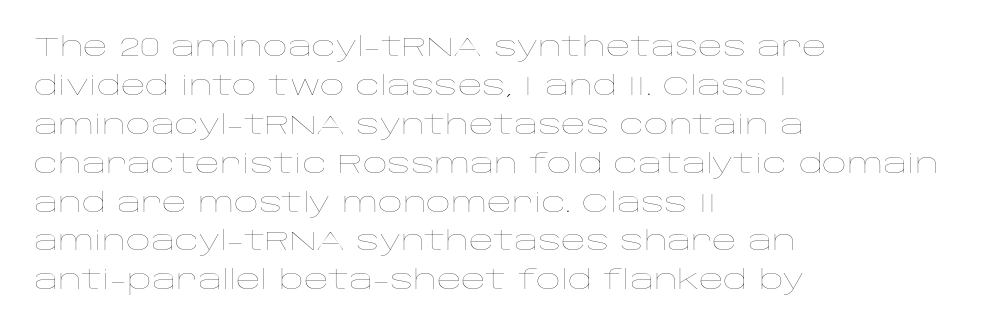
The image shows 27 px text type, upright; set left-aligned, normal line spacing (1.44x), normal letter spacing, not underlined.
